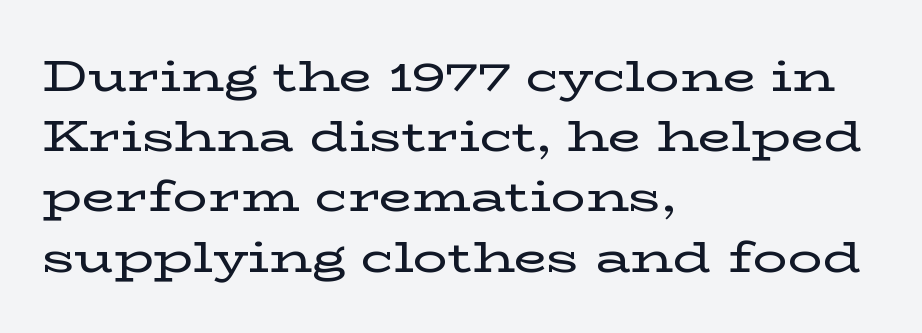
{"serif": "yes", "italic": "no", "width": "wide", "stroke_contrast": "low", "x_height": "medium", "monospaced": "no", "underline": "no", "align": "left", "line_spacing": "normal", "line_spacing_ratio": 1.4, "letter_spacing": "normal", "letter_spacing_em": 0.0, "glyph_px": 43}
